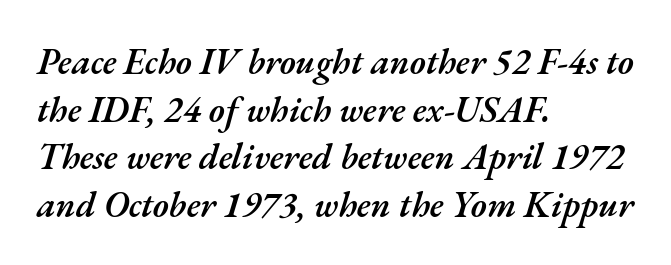
Q: Is the text bold? A: Semi-bold.
Q: Is the text italic (slanted)? A: Yes, it leans right by about 17 degrees.
Q: Is the text underlined? A: No.
Q: How is the paragraph aligned? A: Left-aligned.
Q: Is the spacing between letters normal or unusually wide? A: Normal.
Q: Is the spacing between lines tight, normal or loose? A: Normal.
Q: Width (condensed, normal, or wide)? A: Normal.
Q: Stroke contrast? A: Medium.
Q: x-height? A: Small.
Q: Monospaced? A: No.
